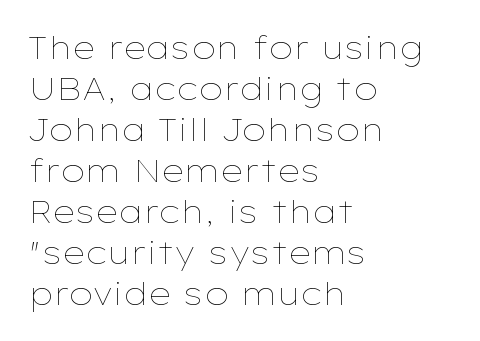
The text block is weighted toward the left margin, trailing off unevenly rightward. Each letter keeps its own natural width here, so spacing adapts to shape. Has an underline been added? It has not. Stems here are at most as thick as an everyday book face. Glyph-to-glyph distance matches everyday printed text. Line spacing here is normal.
